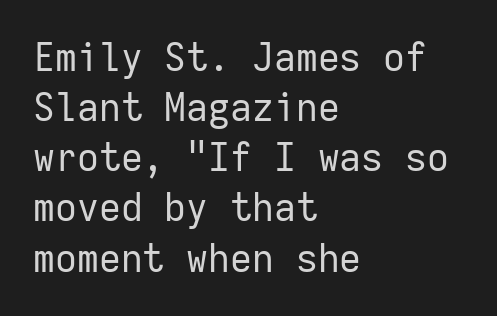
The image shows 38 px regular-weight sans-serif type, upright, monospaced; set left-aligned, normal line spacing (1.32x), normal letter spacing, not underlined; low stroke contrast and a medium x-height.
